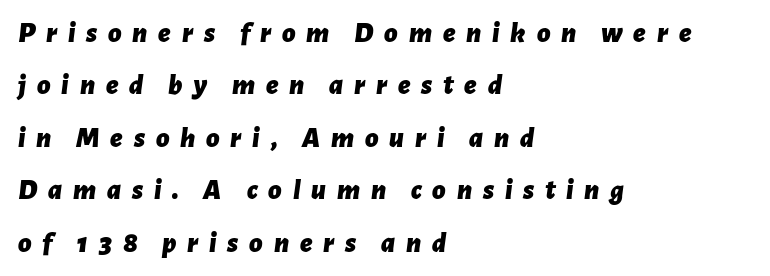
The image shows 29 px bold type, italic (leaning right); set left-aligned, line spacing 1.81x, unusually wide letter spacing (+0.37 em), not underlined; low stroke contrast and a medium x-height.
